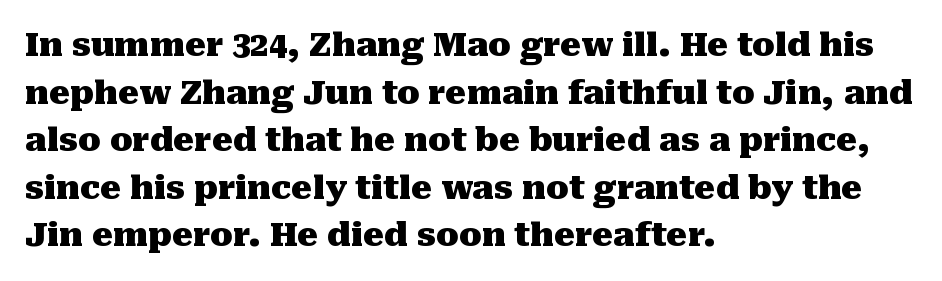
Inter-character spacing is left at the font's built-in metrics. The setting favours the left margin, as ordinary paragraphs usually do. Decoration check: the copy has no underline. Baseline-to-baseline distance is the conventional proportion of letter height. How heavy is the stroke? Heavy — this is a bold.
